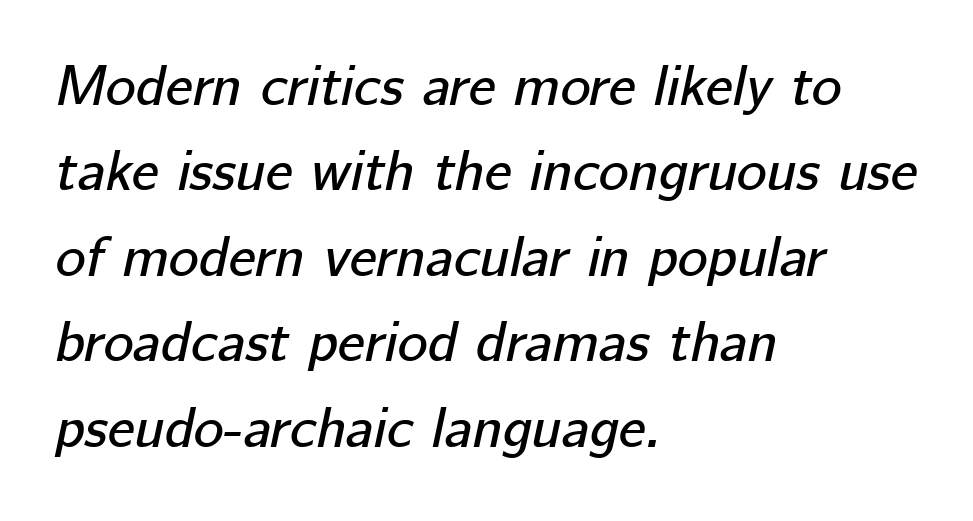
The image shows 57 px text type, italic (leaning right); set left-aligned, normal line spacing (1.5x), normal letter spacing, not underlined; low stroke contrast and a medium x-height.
